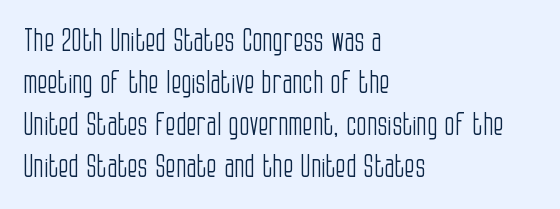
{"serif": "no", "italic": "no", "bold": "no", "weight": "light", "width": "condensed", "stroke_contrast": "low", "x_height": "large", "monospaced": "no", "underline": "no", "align": "left", "line_spacing": "normal", "line_spacing_ratio": 1.4, "letter_spacing": "normal", "letter_spacing_em": 0.0, "glyph_px": 30}
